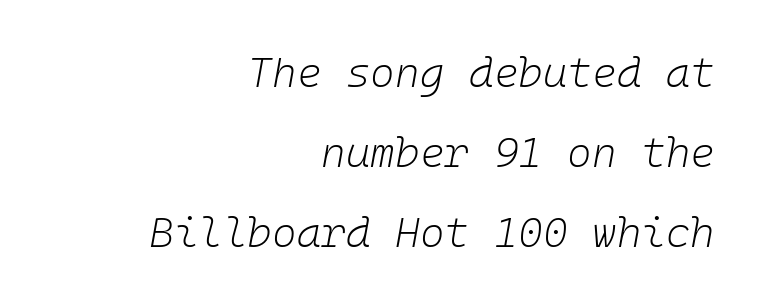
Q: Is the text bold? A: No.
Q: Is the text italic (slanted)? A: Yes, it leans right by about 10 degrees.
Q: Is the text underlined? A: No.
Q: How is the paragraph aligned? A: Right-aligned.
Q: Is the spacing between letters normal or unusually wide? A: Normal.
Q: Is the spacing between lines tight, normal or loose? A: Loose.
Q: Width (condensed, normal, or wide)? A: Normal.
Q: Stroke contrast? A: Low.
Q: x-height? A: Medium.
Q: Monospaced? A: Yes.
